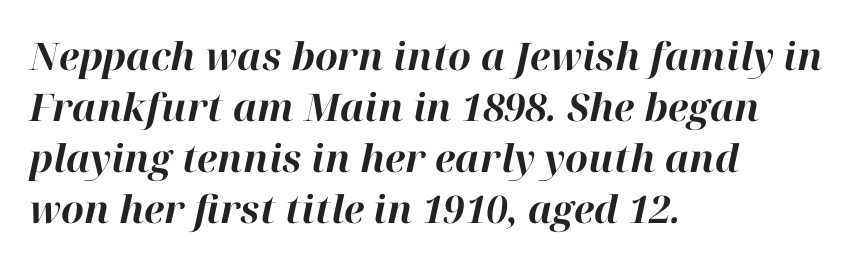
Q: Is the text bold? A: Yes.
Q: Is the text italic (slanted)? A: Yes, it leans right by about 12 degrees.
Q: Is the text underlined? A: No.
Q: How is the paragraph aligned? A: Left-aligned.
Q: Is the spacing between letters normal or unusually wide? A: Normal.
Q: Is the spacing between lines tight, normal or loose? A: Normal.
Q: Width (condensed, normal, or wide)? A: Normal.
Q: Stroke contrast? A: High.
Q: x-height? A: Medium.
Q: Monospaced? A: No.
